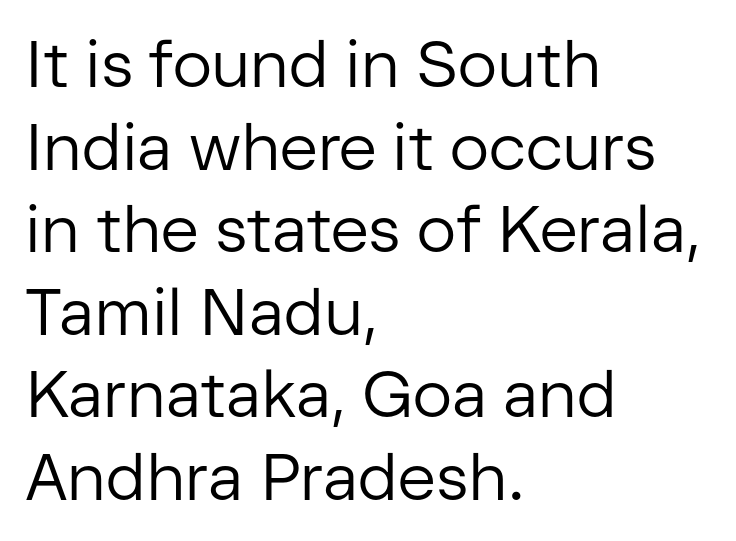
Q: Is the text bold? A: No.
Q: Is the text italic (slanted)? A: No, it is upright.
Q: Is the typeface a serif or a sans-serif typeface? A: Sans-serif.
Q: Is the text underlined? A: No.
Q: How is the paragraph aligned? A: Left-aligned.
Q: Is the spacing between letters normal or unusually wide? A: Normal.
Q: Is the spacing between lines tight, normal or loose? A: Normal.
Q: Width (condensed, normal, or wide)? A: Normal.
Q: Stroke contrast? A: Low.
Q: x-height? A: Medium.
Q: Monospaced? A: No.
